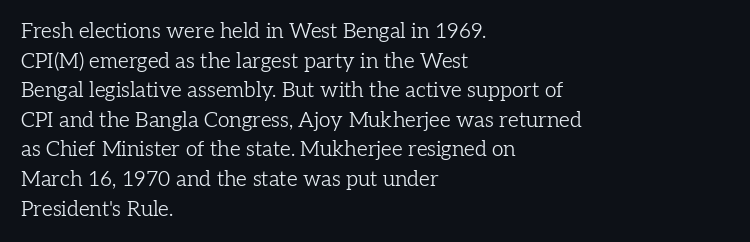
Q: Is the text bold? A: No.
Q: Is the text italic (slanted)? A: No, it is upright.
Q: Is the text underlined? A: No.
Q: How is the paragraph aligned? A: Left-aligned.
Q: Is the spacing between letters normal or unusually wide? A: Normal.
Q: Is the spacing between lines tight, normal or loose? A: Normal.
